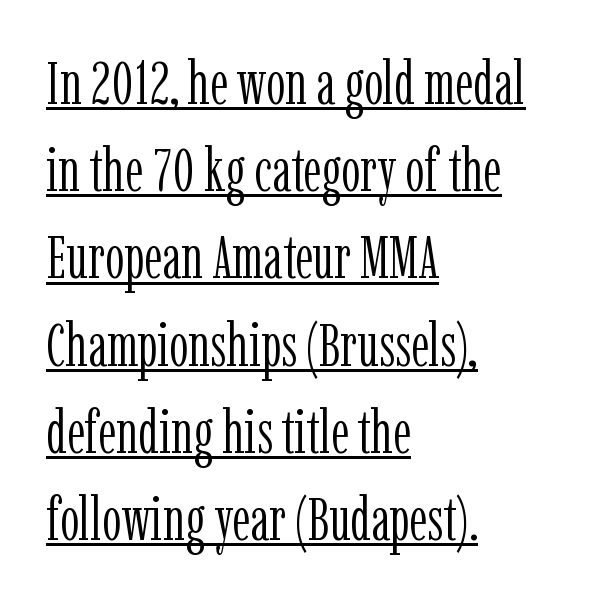
Looks like regular typesetting: each glyph gets only the width it needs. Compared with typical paragraphs, the rows here are spaced about the same. The lettering stays uniformly vertical, giving the passage a roman look. This sample carries an underscore along the baseline area. Left-aligned paragraph, ragged on the right. Nobody touched the tracking dial on this one.
